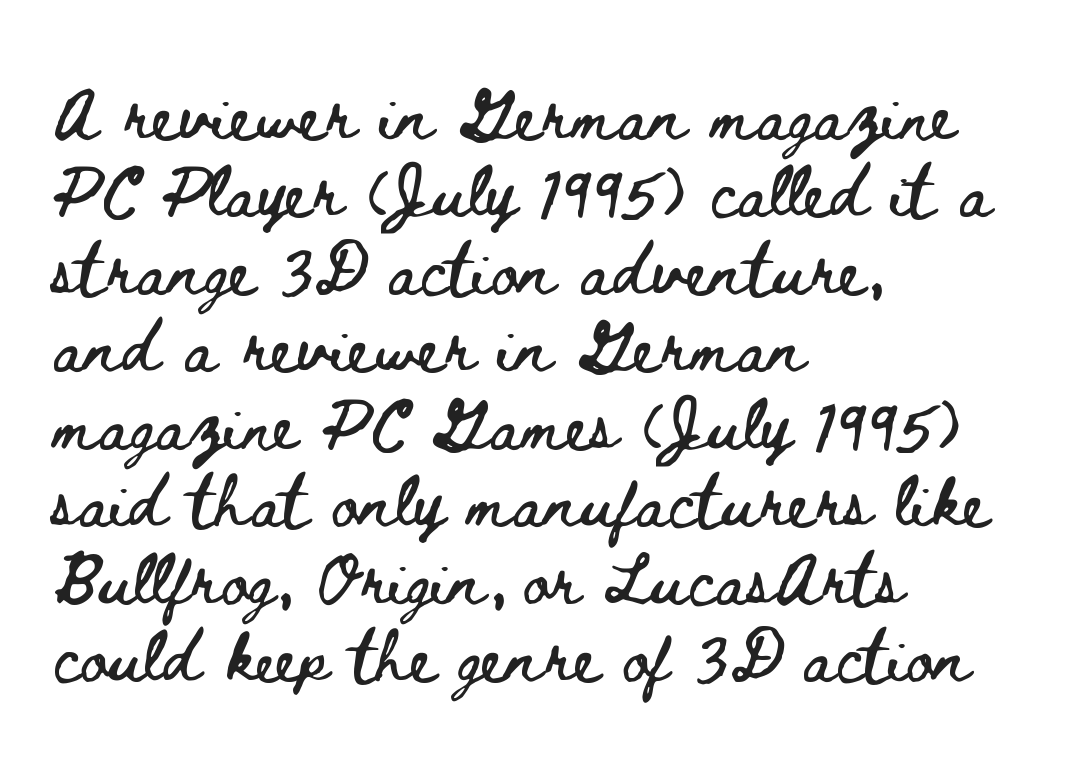
The letterforms sit shoulder to shoulder at normal distance. The specimen omits any rule beneath the text block's lines. This sample keeps an unexceptional amount of space between lines. The setting favours the left margin, as ordinary paragraphs usually do.
